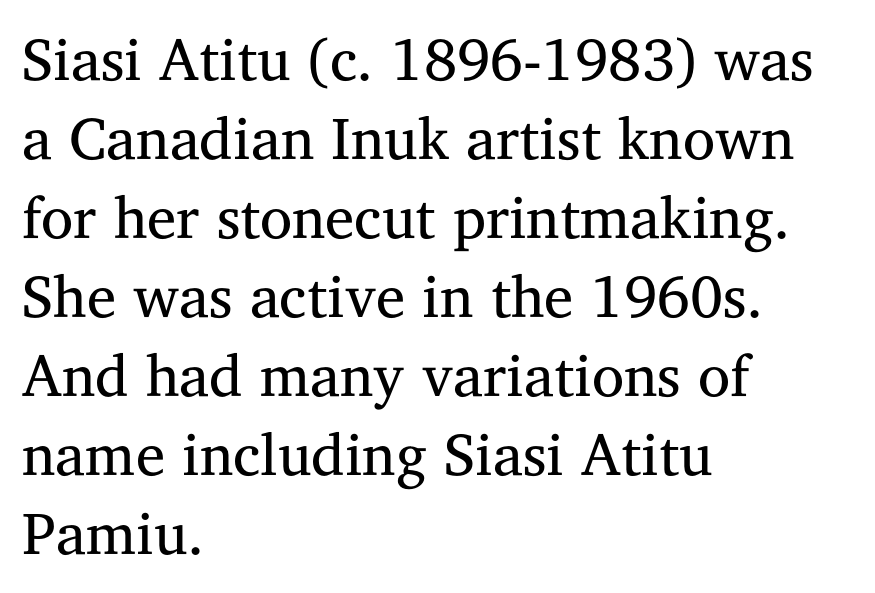
The image shows 59 px regular-weight serif type, upright; set left-aligned, normal line spacing (1.34x), normal letter spacing, not underlined; medium stroke contrast and a medium x-height.
